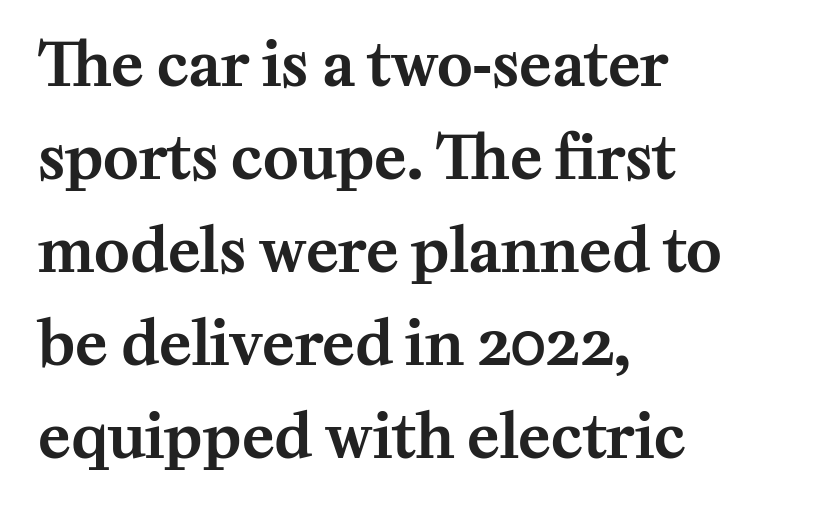
{"serif": "yes", "italic": "no", "width": "normal", "stroke_contrast": "medium", "x_height": "medium", "monospaced": "no", "underline": "no", "align": "left", "line_spacing": "normal", "line_spacing_ratio": 1.55, "letter_spacing": "normal", "letter_spacing_em": 0.0, "glyph_px": 60}
